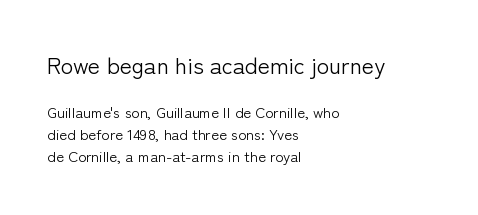
The typesetting does not lean heavy: it is not bold. Italic: no, the glyphs are upright roman. Does the leading feel generous? No, just average. Reading down the block, your eye returns to a fixed left position each line.
